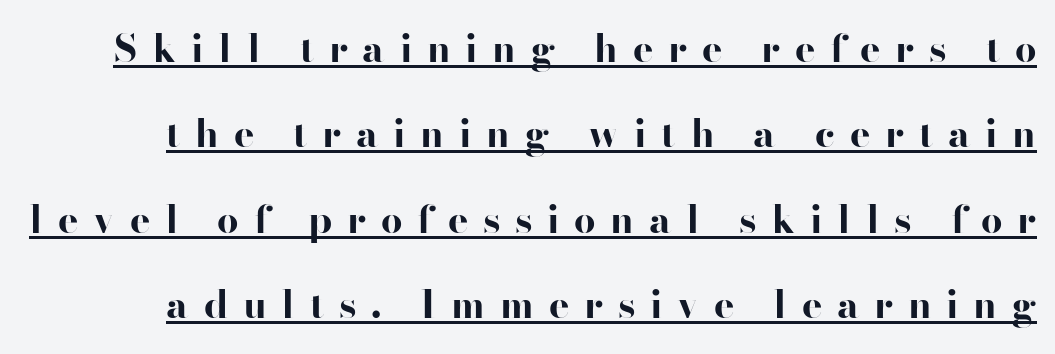
Serifs: no, the terminals of the letterforms are clean. A typesetter would call this proportional, since set widths differ per character. This sample carries an underscore along the baseline area. Is the type bold? Yes — the strokes are clearly thick and heavy.
